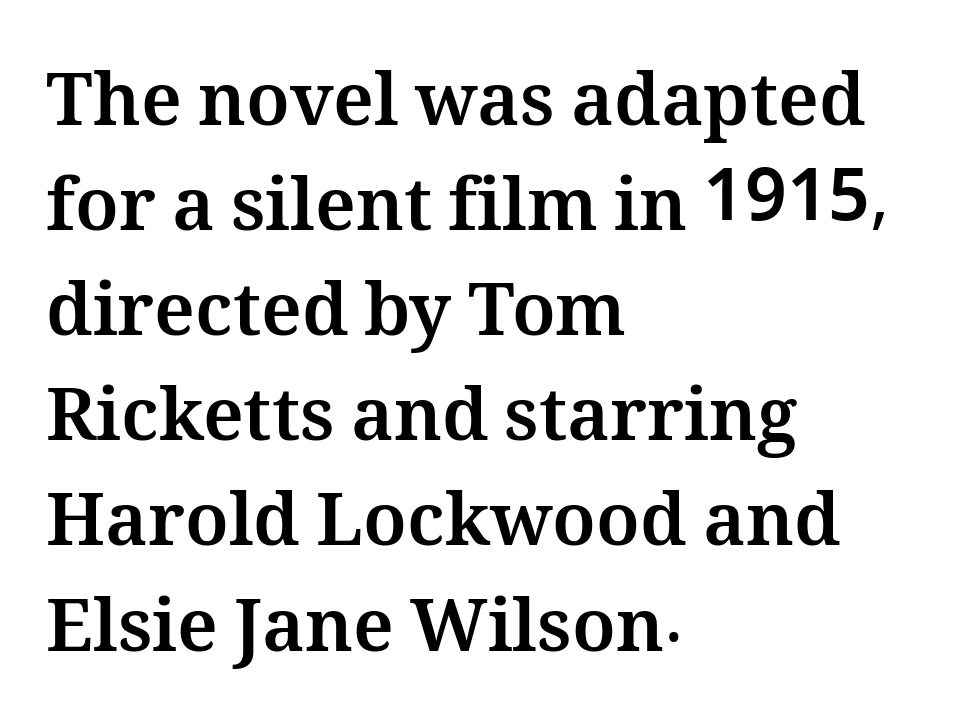
Q: Is the text bold? A: Yes.
Q: Is the text italic (slanted)? A: No, it is upright.
Q: Is the text underlined? A: No.
Q: How is the paragraph aligned? A: Left-aligned.
Q: Is the spacing between letters normal or unusually wide? A: Normal.
Q: Is the spacing between lines tight, normal or loose? A: Normal.
Q: Width (condensed, normal, or wide)? A: Normal.
Q: Stroke contrast? A: Medium.
Q: x-height? A: Medium.
Q: Monospaced? A: No.
